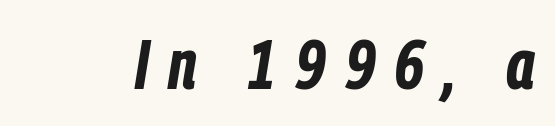
Q: Is the text bold? A: Yes.
Q: Is the text italic (slanted)? A: Yes, it leans right by about 9 degrees.
Q: Is the text underlined? A: No.
Q: Is the spacing between letters normal or unusually wide? A: Unusually wide.
Q: Width (condensed, normal, or wide)? A: Condensed.
Q: Stroke contrast? A: Low.
Q: x-height? A: Medium.
Q: Monospaced? A: No.
